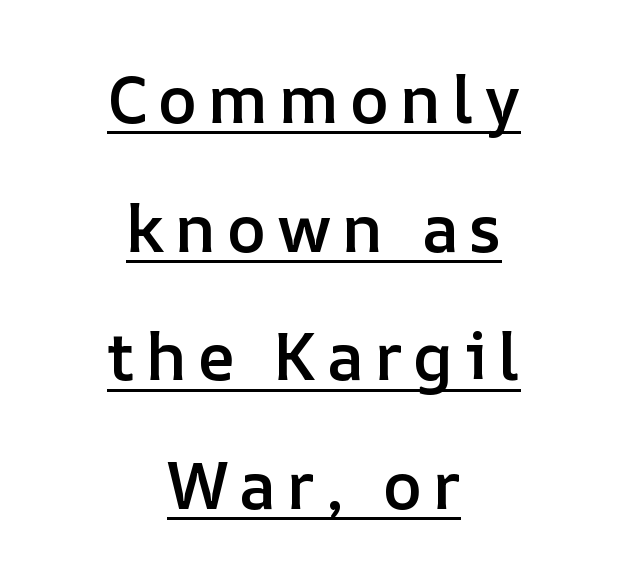
{"italic": "no", "bold": "semi", "weight": "semibold", "width": "normal", "stroke_contrast": "low", "x_height": "medium", "monospaced": "no", "underline": "yes", "align": "center", "line_spacing": "loose", "line_spacing_ratio": 1.95, "glyph_px": 66}
